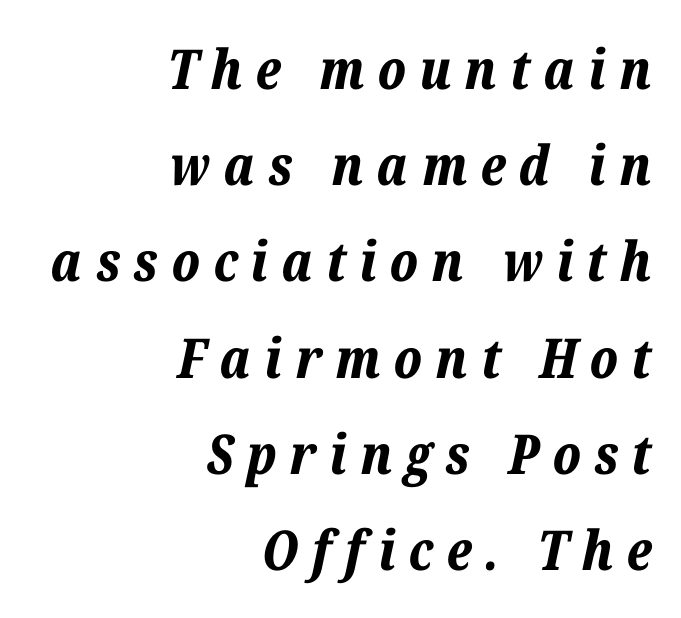
Q: Is the text bold? A: Yes.
Q: Is the text italic (slanted)? A: Yes, it leans right by about 12 degrees.
Q: Is the text underlined? A: No.
Q: How is the paragraph aligned? A: Right-aligned.
Q: Is the spacing between letters normal or unusually wide? A: Unusually wide.
Q: Width (condensed, normal, or wide)? A: Normal.
Q: Stroke contrast? A: Low.
Q: x-height? A: Medium.
Q: Monospaced? A: No.
